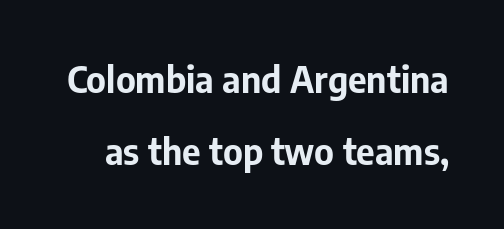
The image shows 36 px bold sans-serif type, upright; set loose line spacing (2.01x), normal letter spacing, not underlined; low stroke contrast and a medium x-height.
